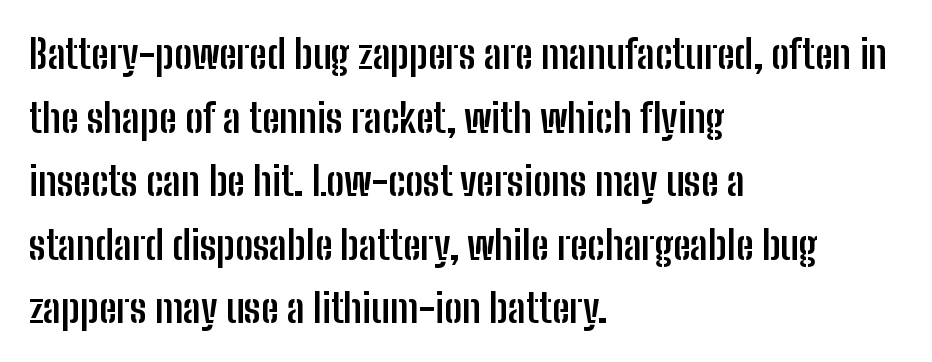
{"serif": "no", "italic": "no", "bold": "yes", "weight": "semibold", "width": "condensed", "stroke_contrast": "low", "x_height": "medium", "monospaced": "no", "underline": "no", "align": "left", "line_spacing": "normal", "line_spacing_ratio": 1.59, "letter_spacing": "normal", "letter_spacing_em": 0.0, "glyph_px": 40}
